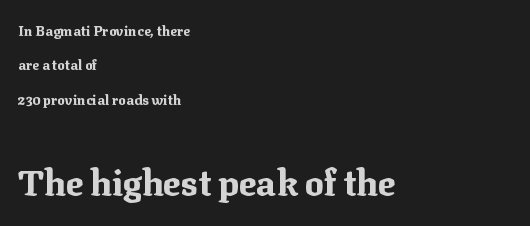
The image shows 36 px bold serif type, upright; set left-aligned, loose line spacing (2.46x), normal letter spacing, not underlined; the second (bottom) block is 2.57x larger; medium stroke contrast and a medium x-height.
